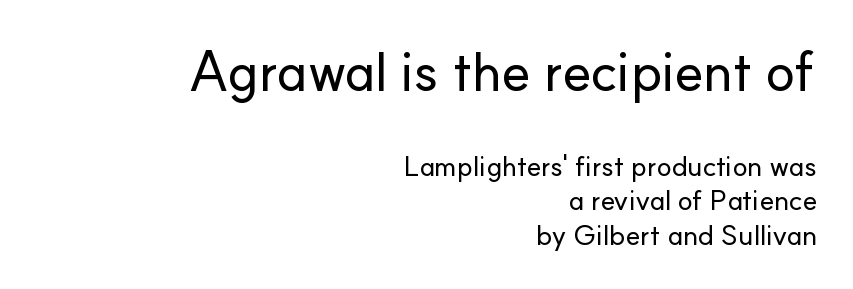
Caption: upper text group enlarged, lower text group reduced. Descenders hang freely into open space. This sample uses a sans-serif face. Where is the straight margin? On the right.
